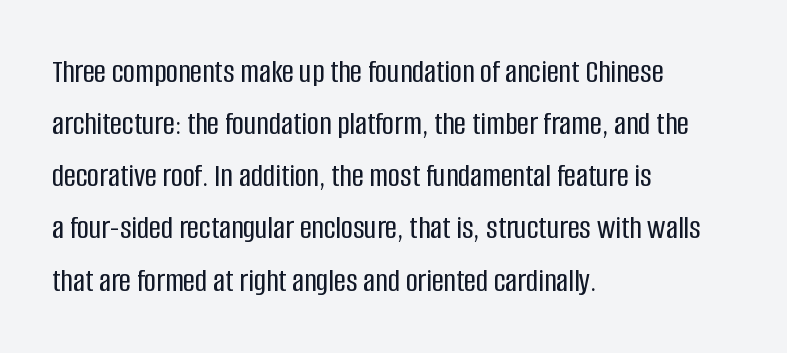
Q: Is the text italic (slanted)? A: No, it is upright.
Q: Is the typeface a serif or a sans-serif typeface? A: Sans-serif.
Q: Is the text underlined? A: No.
Q: How is the paragraph aligned? A: Left-aligned.
Q: Is the spacing between letters normal or unusually wide? A: Normal.
Q: Is the spacing between lines tight, normal or loose? A: Normal.
Q: Width (condensed, normal, or wide)? A: Condensed.
Q: Stroke contrast? A: Low.
Q: x-height? A: Large.
Q: Monospaced? A: No.
